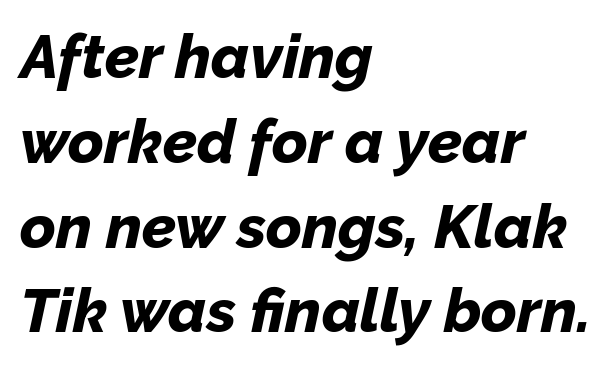
This block has exactly the height ordinary leading produces. Thick stems and heavy bowls — unmistakably bold. The rendering anchors every line to the left-hand side. Proportional: the letters do not fall into vertical columns.
